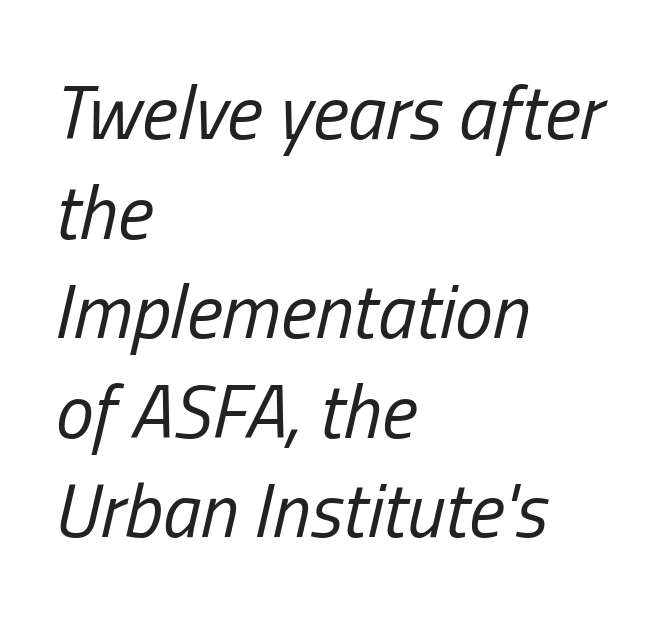
Proportional: the letters do not fall into vertical columns. No extra ink here — the face is not bold. A typesetter would mark this as italic. The designer left line spacing at the default. The type is set solid horizontally, with unmodified tracking.
